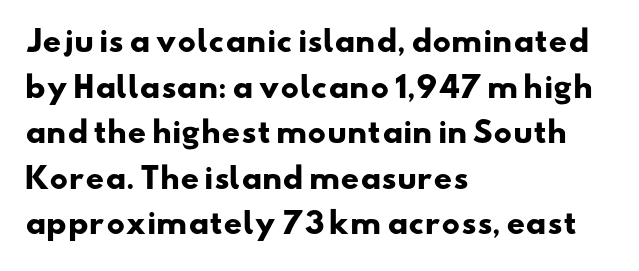
{"serif": "no", "bold": "yes", "weight": "heavy", "width": "wide", "stroke_contrast": "low", "x_height": "small", "monospaced": "no", "underline": "no", "align": "left", "line_spacing": "normal", "line_spacing_ratio": 1.57, "letter_spacing": "normal", "letter_spacing_em": 0.0, "glyph_px": 29}
